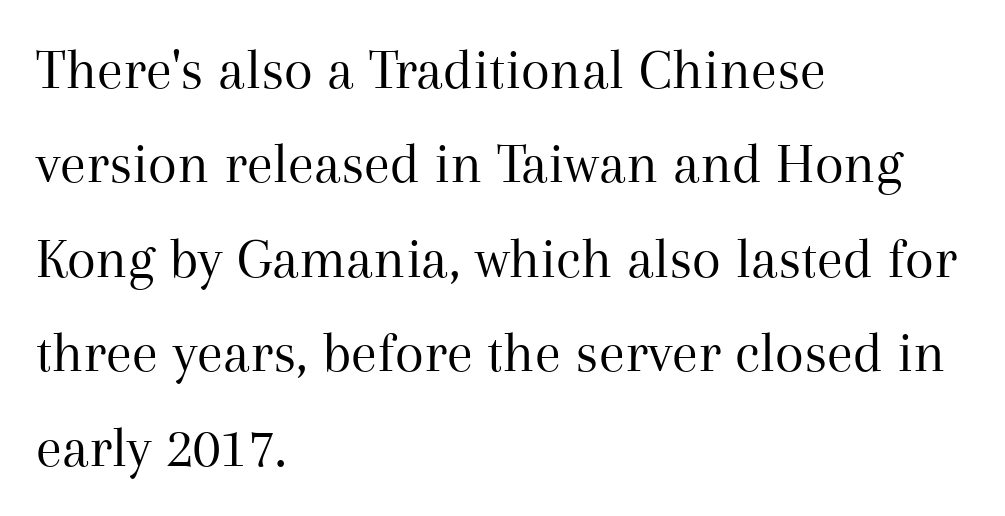
Notice how the stems are strictly vertical — no italics here. Horizontal bands of white between lines are of average thickness. Summary of weight: not heavy and not bold. Does the copy run flush right? No — it runs flush left.
